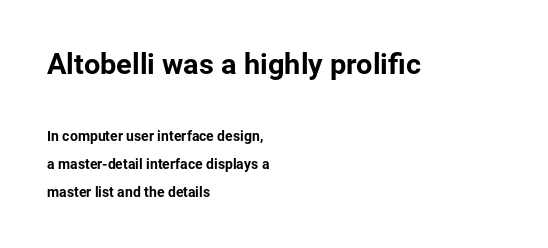
{"serif": "no", "italic": "no", "width": "normal", "stroke_contrast": "low", "x_height": "medium", "monospaced": "no", "underline": "no", "align": "left", "line_spacing": "loose", "line_spacing_ratio": 1.99, "letter_spacing": "normal", "letter_spacing_em": 0.0, "larger_block": "first", "size_ratio": 2.07, "glyph_px": 29}
